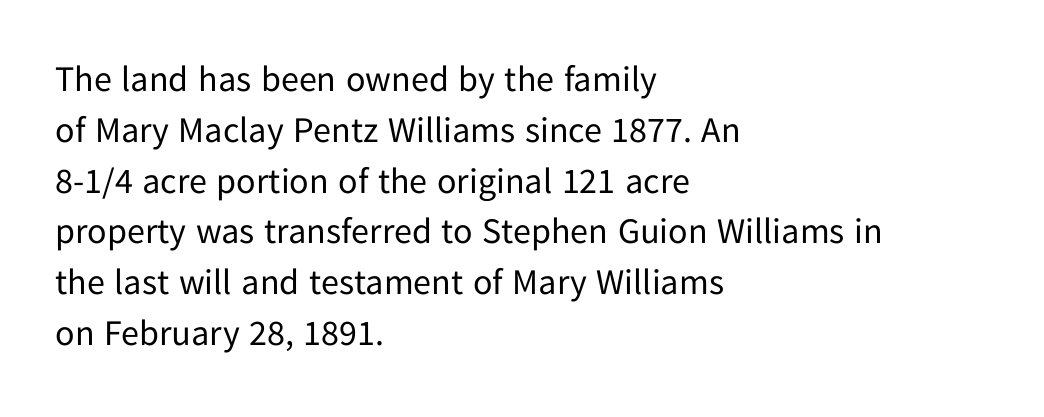
Q: Is the text bold? A: No.
Q: Is the text italic (slanted)? A: No, it is upright.
Q: Is the typeface a serif or a sans-serif typeface? A: Sans-serif.
Q: Is the text underlined? A: No.
Q: How is the paragraph aligned? A: Left-aligned.
Q: Is the spacing between letters normal or unusually wide? A: Normal.
Q: Is the spacing between lines tight, normal or loose? A: Normal.
Q: Width (condensed, normal, or wide)? A: Normal.
Q: Stroke contrast? A: Low.
Q: x-height? A: Medium.
Q: Monospaced? A: No.
